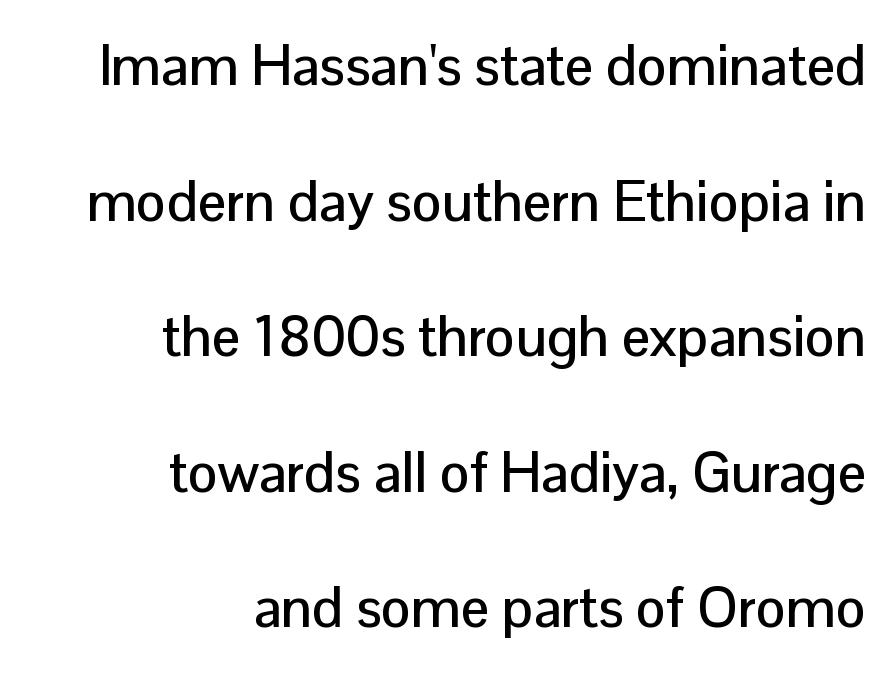
A typesetter would label this face a sans. Each word holds together tightly as a unit, with standard inter-letter gaps. Do the characters align in a grid? No, the font is proportional. The space beneath each line is pristine and unruled.
